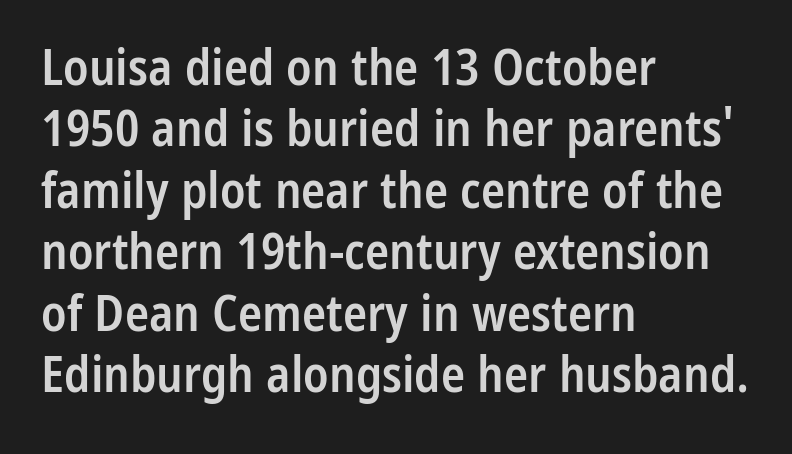
Q: Is the text bold? A: Semi-bold.
Q: Is the text italic (slanted)? A: No, it is upright.
Q: Is the typeface a serif or a sans-serif typeface? A: Sans-serif.
Q: Is the text underlined? A: No.
Q: How is the paragraph aligned? A: Left-aligned.
Q: Is the spacing between letters normal or unusually wide? A: Normal.
Q: Width (condensed, normal, or wide)? A: Condensed.
Q: Stroke contrast? A: Low.
Q: x-height? A: Medium.
Q: Monospaced? A: No.
